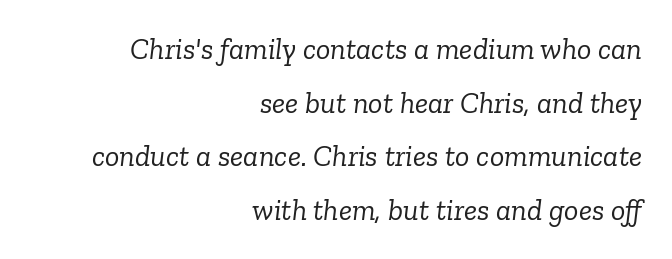
{"serif": "yes", "italic": "yes", "lean": "right", "slant_degrees": 6, "bold": "no", "weight": "light", "width": "normal", "stroke_contrast": "low", "x_height": "medium", "monospaced": "no", "underline": "no", "align": "right", "line_spacing_ratio": 1.79, "letter_spacing": "normal", "letter_spacing_em": 0.0, "glyph_px": 30}
